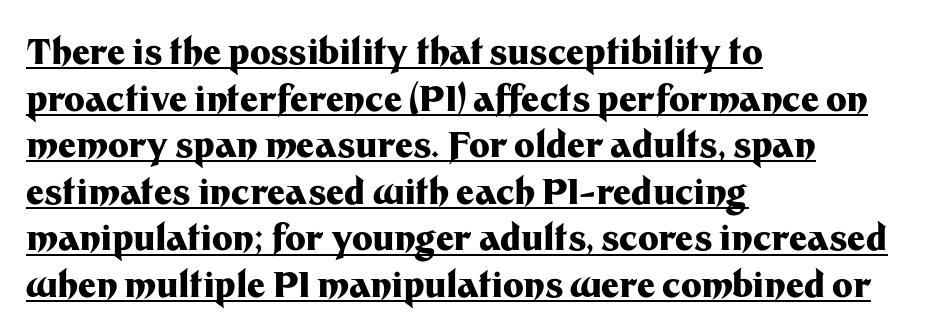
Q: Is the text bold? A: Yes.
Q: Is the text italic (slanted)? A: No, it is upright.
Q: Is the typeface a serif or a sans-serif typeface? A: Sans-serif.
Q: Is the text underlined? A: Yes.
Q: How is the paragraph aligned? A: Left-aligned.
Q: Is the spacing between letters normal or unusually wide? A: Normal.
Q: Is the spacing between lines tight, normal or loose? A: Normal.
Q: Width (condensed, normal, or wide)? A: Normal.
Q: Stroke contrast? A: Medium.
Q: x-height? A: Medium.
Q: Monospaced? A: No.
